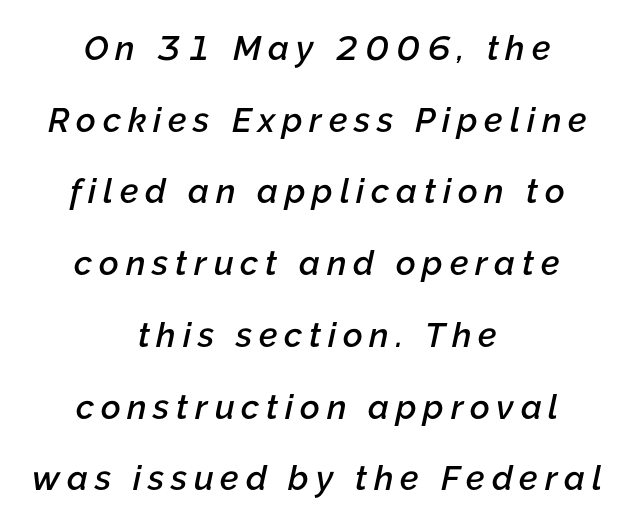
The line texture is sparse and dotted thanks to wide tracking. Do the characters align in a grid? No, the font is proportional. Looking at the ascenders, they clearly lean. Typographic density is moderately raised because the face is semibold.
